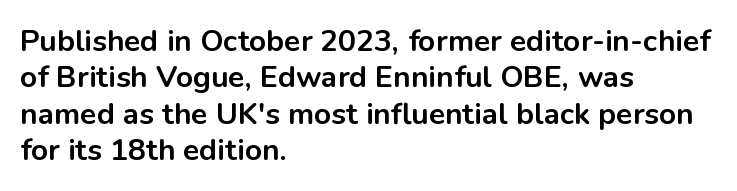
{"serif": "no", "italic": "no", "bold": "yes", "weight": "bold", "width": "normal", "stroke_contrast": "low", "x_height": "medium", "monospaced": "no", "underline": "no", "align": "left", "line_spacing_ratio": 1.21, "letter_spacing": "normal", "letter_spacing_em": 0.0, "glyph_px": 30}
